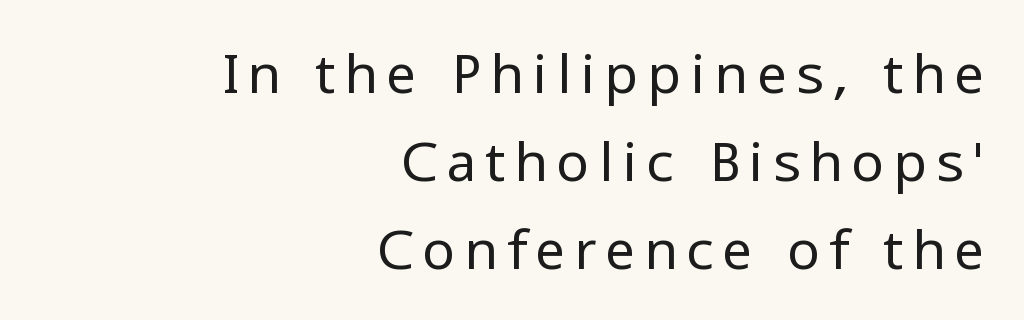
{"serif": "no", "italic": "no", "bold": "no", "weight": "regular", "width": "normal", "stroke_contrast": "low", "x_height": "medium", "monospaced": "no", "underline": "no", "align": "right", "line_spacing": "normal", "line_spacing_ratio": 1.6, "glyph_px": 55}
